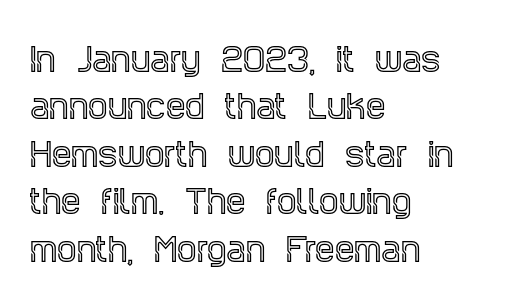
When letters stand straight like this, we call the style roman or upright. Anything drawn beneath the words? Only blank space. Look at the tracking — it's just the regular setting, nothing added. Looks like regular typesetting: each glyph gets only the width it needs.
